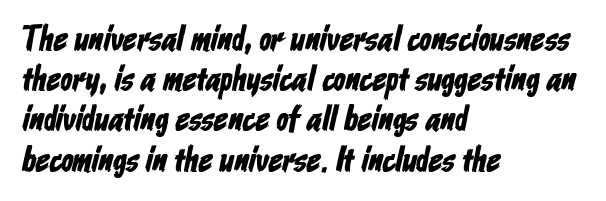
Q: Is the typeface a serif or a sans-serif typeface? A: Sans-serif.
Q: Is the text underlined? A: No.
Q: How is the paragraph aligned? A: Left-aligned.
Q: Is the spacing between letters normal or unusually wide? A: Normal.
Q: Is the spacing between lines tight, normal or loose? A: Tight.
Q: Width (condensed, normal, or wide)? A: Condensed.
Q: Stroke contrast? A: Low.
Q: x-height? A: Medium.
Q: Monospaced? A: No.
